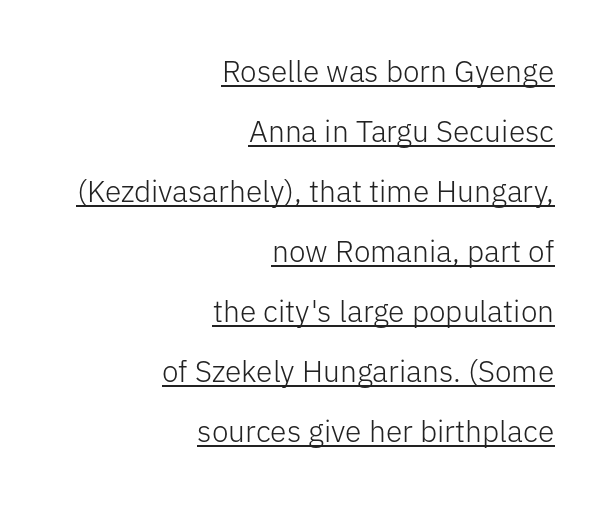
Casual observation: everything's shoved over to the right. Unbolded letterforms with no extra heft. The space between consecutive lines is lavish. Nobody touched the tracking dial on this one. A typographer would call this underscored text. The font's upright variant was chosen for this text.
